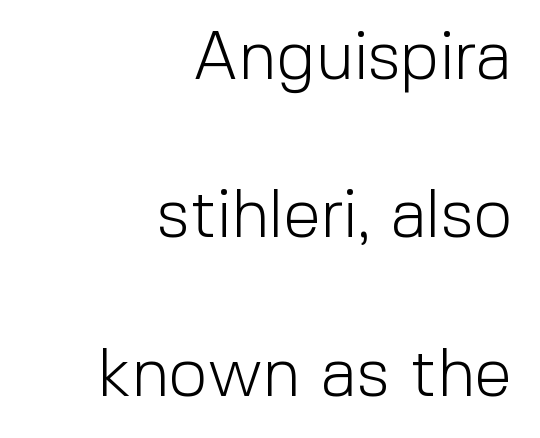
Font category for this specimen: sans-serif. Airy leading. Letters have the restrained weight of plain body copy at most. Compared with typical body copy, the letter spacing here is the same. You can tell it's not italic because the verticals are truly vertical. This sample is right-justified, so line beginnings fall wherever the words allow.
